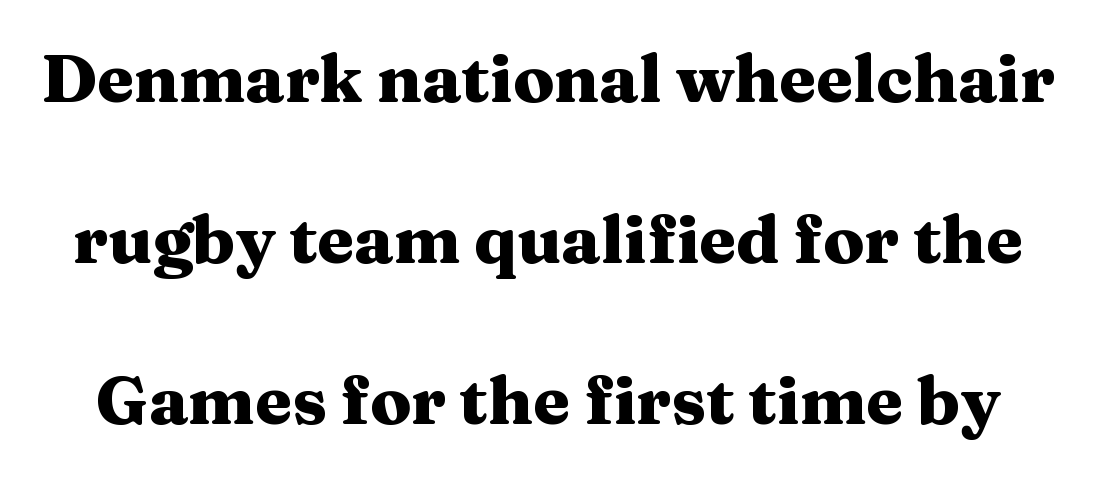
Q: Is the text bold? A: Yes.
Q: Is the text italic (slanted)? A: No, it is upright.
Q: Is the typeface a serif or a sans-serif typeface? A: Serif.
Q: Is the text underlined? A: No.
Q: Is the spacing between letters normal or unusually wide? A: Normal.
Q: Is the spacing between lines tight, normal or loose? A: Loose.
Q: Width (condensed, normal, or wide)? A: Wide.
Q: Stroke contrast? A: Medium.
Q: x-height? A: Medium.
Q: Monospaced? A: No.
